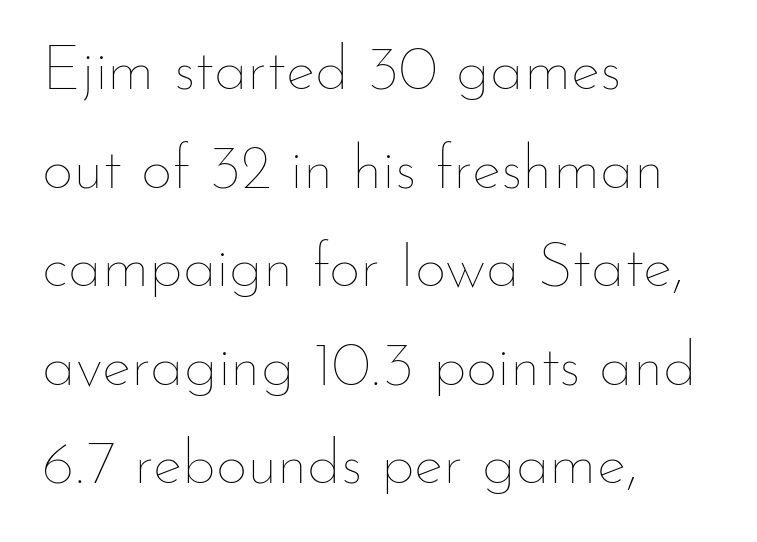
Q: Is the text bold? A: No.
Q: Is the text italic (slanted)? A: No, it is upright.
Q: Is the text underlined? A: No.
Q: How is the paragraph aligned? A: Left-aligned.
Q: Is the spacing between letters normal or unusually wide? A: Normal.
Q: Is the spacing between lines tight, normal or loose? A: Normal.
Q: Width (condensed, normal, or wide)? A: Normal.
Q: Stroke contrast? A: Low.
Q: x-height? A: Small.
Q: Monospaced? A: No.
